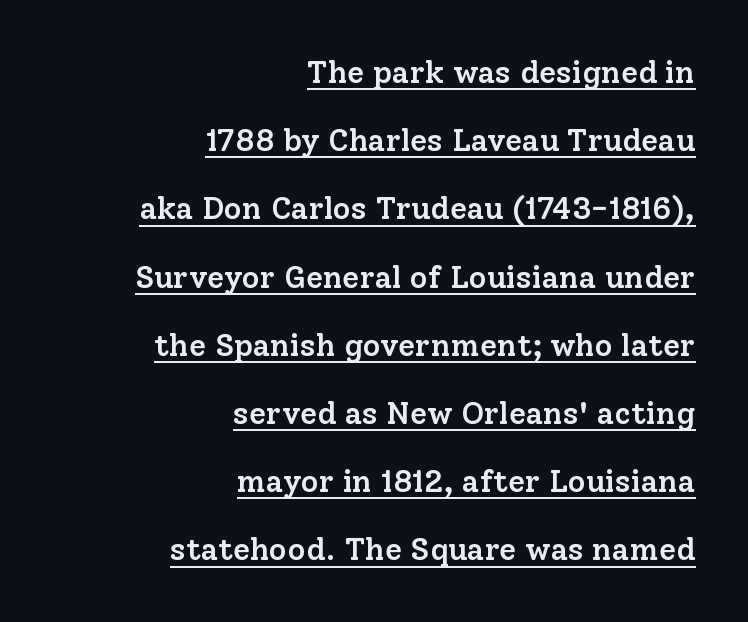
{"serif": "yes", "italic": "no", "bold": "semi", "weight": "semibold", "width": "normal", "stroke_contrast": "low", "x_height": "medium", "monospaced": "no", "underline": "yes", "align": "right", "line_spacing": "loose", "line_spacing_ratio": 2.2, "letter_spacing": "normal", "letter_spacing_em": 0.0, "glyph_px": 31}
